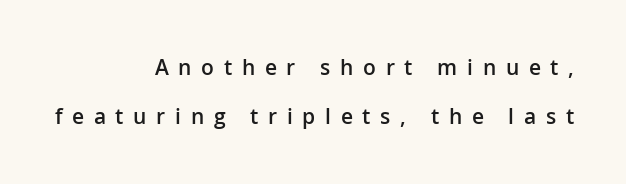
Q: Is the text bold? A: Semi-bold.
Q: Is the text italic (slanted)? A: No, it is upright.
Q: Is the text underlined? A: No.
Q: How is the paragraph aligned? A: Right-aligned.
Q: Is the spacing between letters normal or unusually wide? A: Unusually wide.
Q: Is the spacing between lines tight, normal or loose? A: Loose.
